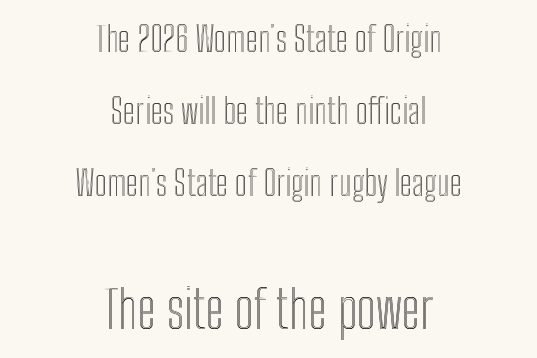
Q: Is the text italic (slanted)? A: No, it is upright.
Q: Is the text underlined? A: No.
Q: How is the paragraph aligned? A: Centered.
Q: Is the spacing between letters normal or unusually wide? A: Normal.
Q: Is the spacing between lines tight, normal or loose? A: Loose.
Q: Which block of text is set in a larger size, the first (top) or the second (bottom)? A: The second (bottom) one.
Q: Width (condensed, normal, or wide)? A: Condensed.
Q: x-height? A: Medium.
Q: Monospaced? A: No.
